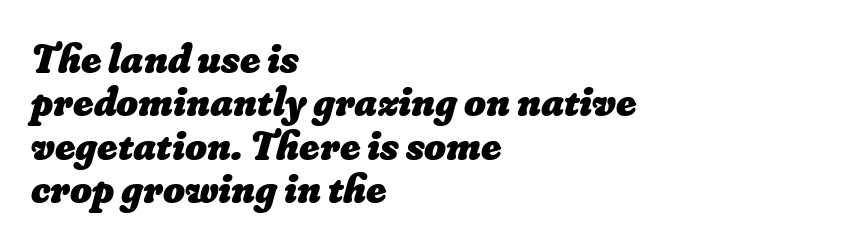
Left-aligned paragraph, ragged on the right. Each letter keeps its own natural width here, so spacing adapts to shape. Has an underline been added? It has not. The glyphs have the mass of a bold cut. Line spacing here is tight.
